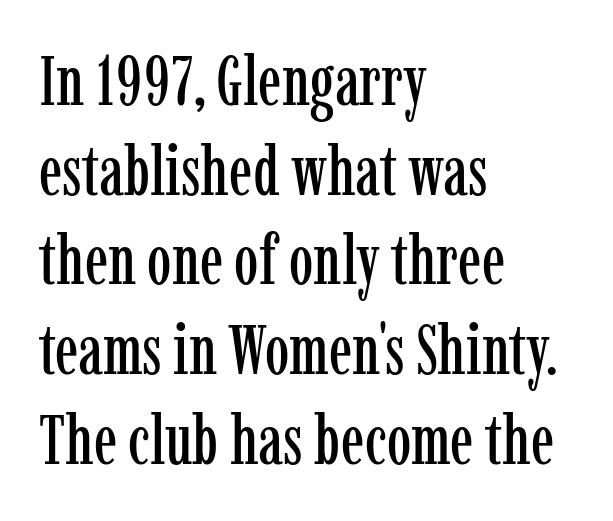
The image shows 69 px condensed serif type, upright; set left-aligned, normal line spacing (1.3x), normal letter spacing, not underlined; low stroke contrast and a medium x-height.
